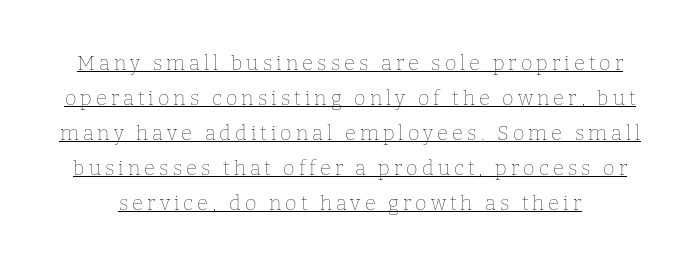
{"italic": "no", "bold": "no", "underline": "yes", "line_spacing_ratio": 1.75, "letter_spacing": "wide", "letter_spacing_em": 0.2, "glyph_px": 20}
